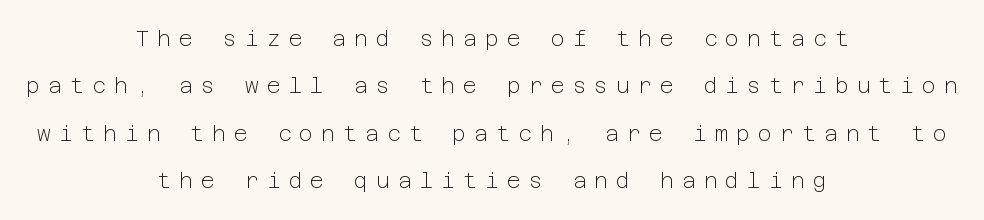
Unlike italic type, these characters show no tilt at all. Layout note: lines centered. Is the letter spacing exaggerated? Yes — the characters are pushed far apart. Is the stroke heavy? The answer is a plain regular-or-lighter. Horizontal bands of white between lines are thick stripes.
